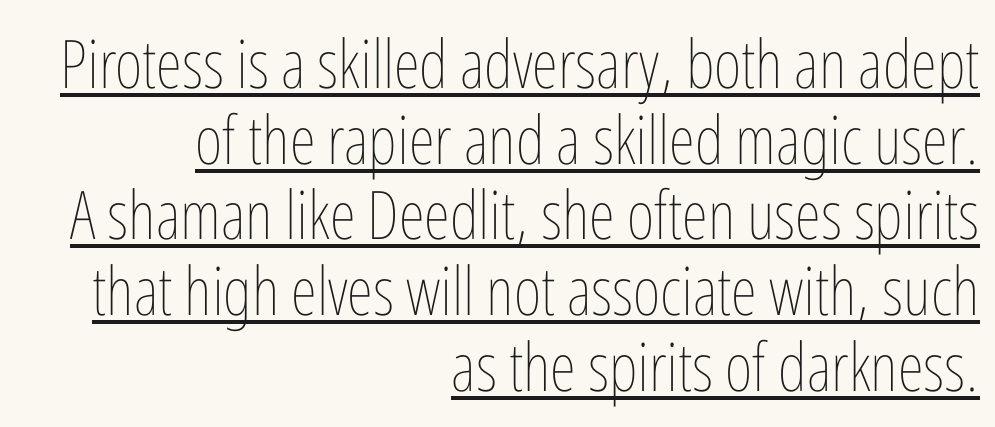
Q: Is the text bold? A: No.
Q: Is the text italic (slanted)? A: No, it is upright.
Q: Is the text underlined? A: Yes.
Q: How is the paragraph aligned? A: Right-aligned.
Q: Is the spacing between letters normal or unusually wide? A: Normal.
Q: Is the spacing between lines tight, normal or loose? A: Tight.
Q: Width (condensed, normal, or wide)? A: Condensed.
Q: Stroke contrast? A: Low.
Q: x-height? A: Medium.
Q: Monospaced? A: No.
